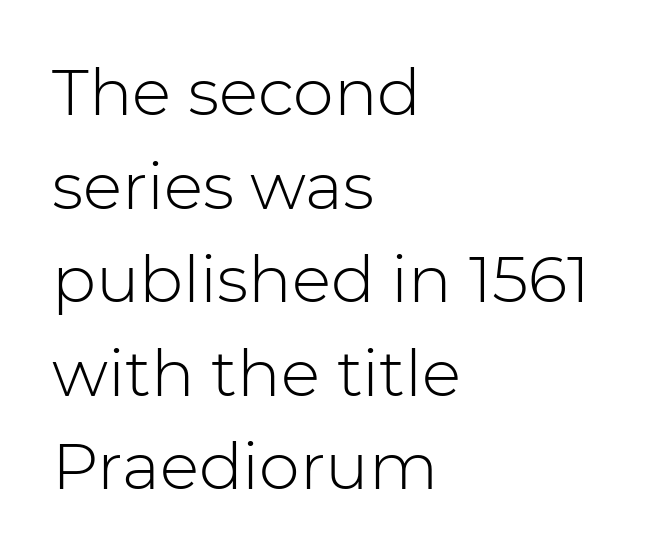
{"serif": "no", "italic": "no", "bold": "no", "weight": "light", "width": "normal", "stroke_contrast": "low", "x_height": "medium", "monospaced": "no", "underline": "no", "align": "left", "line_spacing": "normal", "line_spacing_ratio": 1.44, "letter_spacing": "normal", "letter_spacing_em": 0.0, "glyph_px": 65}
